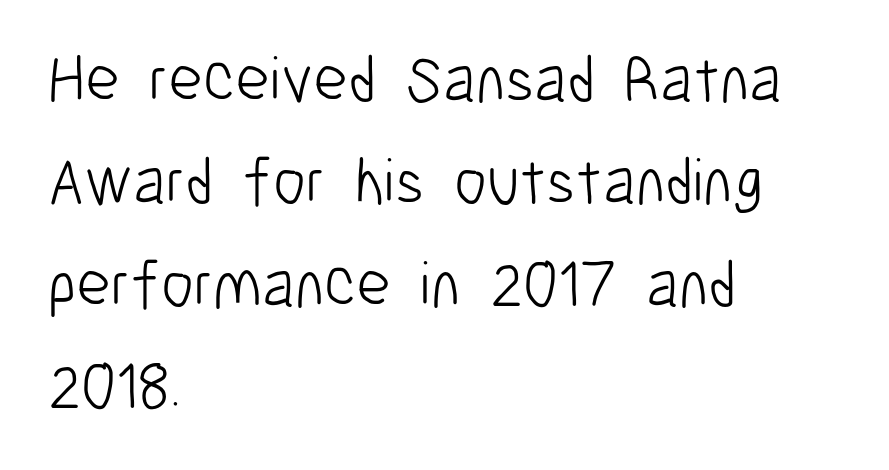
The image shows 66 px light, condensed sans-serif type, upright; set left-aligned, normal line spacing (1.55x), normal letter spacing, not underlined; low stroke contrast and a medium x-height.
